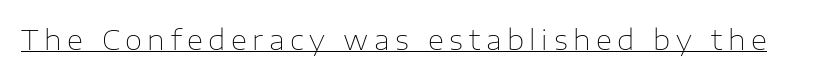
Q: Is the text bold? A: No.
Q: Is the text italic (slanted)? A: No, it is upright.
Q: Is the typeface a serif or a sans-serif typeface? A: Sans-serif.
Q: Is the text underlined? A: Yes.
Q: Is the spacing between letters normal or unusually wide? A: Unusually wide.
Q: Width (condensed, normal, or wide)? A: Normal.
Q: Stroke contrast? A: Low.
Q: x-height? A: Medium.
Q: Monospaced? A: No.
